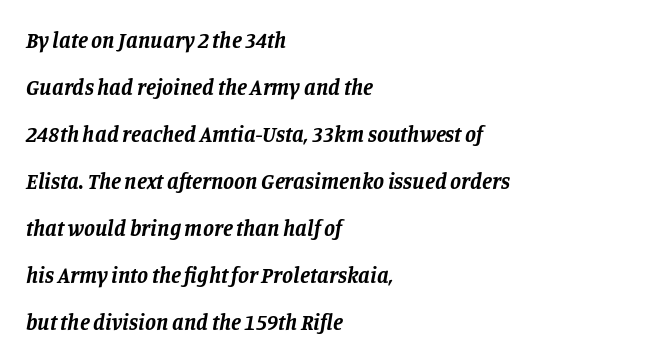
Q: Is the text bold? A: Yes.
Q: Is the text italic (slanted)? A: Yes, it leans right by about 11 degrees.
Q: Is the text underlined? A: No.
Q: How is the paragraph aligned? A: Left-aligned.
Q: Is the spacing between letters normal or unusually wide? A: Normal.
Q: Is the spacing between lines tight, normal or loose? A: Loose.
